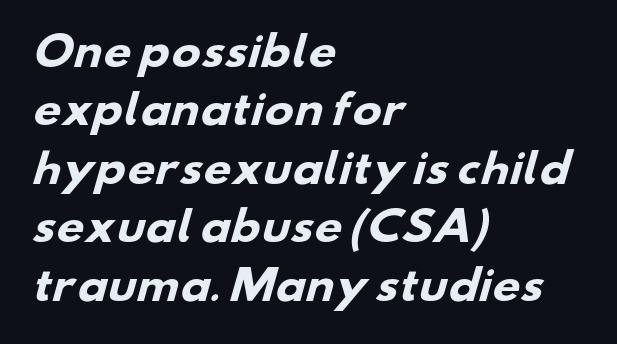
This is sans-serif lettering, the kind often seen on screens and signage. Plain, unruled lines of type. The paragraph has a hard left edge and a soft right edge. You could not count columns in this text — the font is proportionally spaced. Does the leading feel generous? No, just average.
